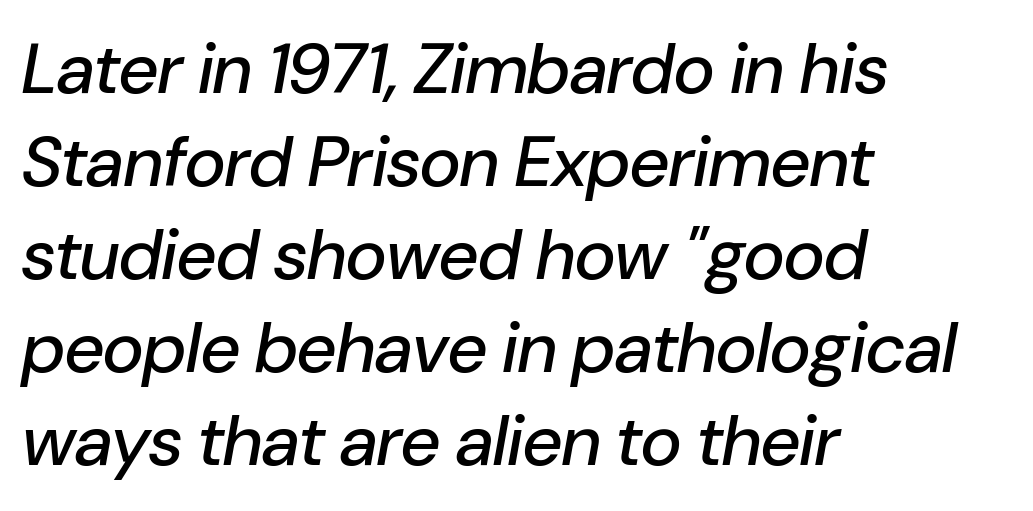
{"italic": "yes", "lean": "right", "slant_degrees": 10, "width": "normal", "stroke_contrast": "low", "x_height": "medium", "monospaced": "no", "underline": "no", "align": "left", "line_spacing": "normal", "line_spacing_ratio": 1.31, "letter_spacing": "normal", "letter_spacing_em": 0.0, "glyph_px": 71}
